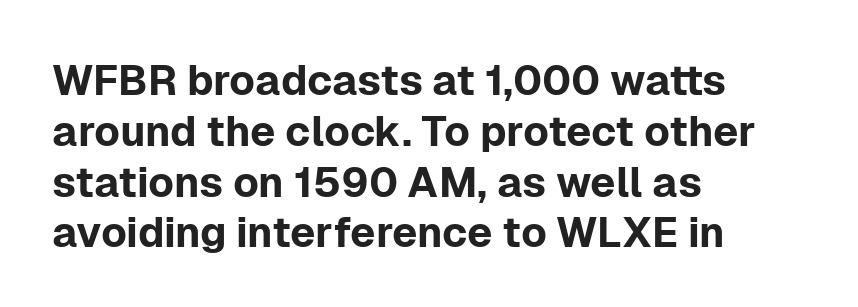
Q: Is the text italic (slanted)? A: No, it is upright.
Q: Is the typeface a serif or a sans-serif typeface? A: Sans-serif.
Q: Is the text underlined? A: No.
Q: How is the paragraph aligned? A: Left-aligned.
Q: Is the spacing between letters normal or unusually wide? A: Normal.
Q: Width (condensed, normal, or wide)? A: Normal.
Q: Stroke contrast? A: Low.
Q: x-height? A: Medium.
Q: Monospaced? A: No.
